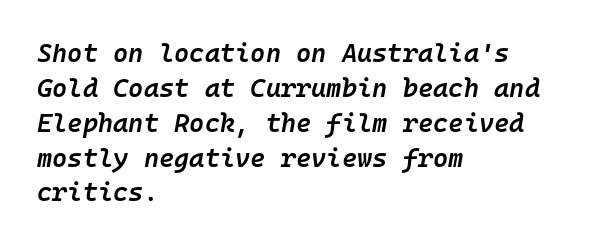
Glyph-to-glyph distance matches everyday printed text. The passage shown stacks its lines at a standard gap. You can tell it's italic because the verticals aren't actually vertical. Horizontal alignment here is leftward, the default for most running prose. The font is running at a semibold setting, under full bold.
